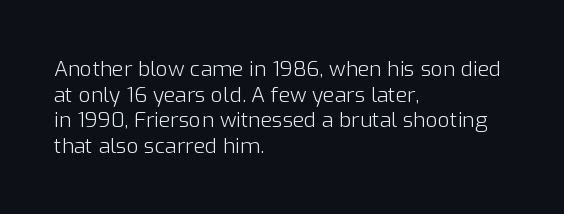
The image shows 21 px text type, upright; set left-aligned, line spacing 1.22x, normal letter spacing, not underlined.
